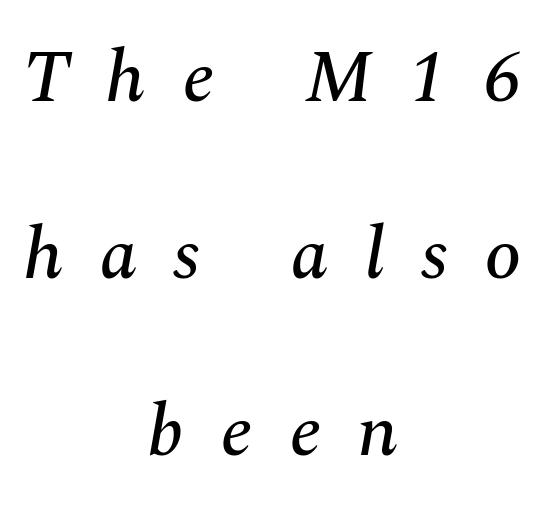
The text was rendered using a seriffed face with decorative stroke endings. One glance says open: line gaps are wider than usual. Students, note that the glyphs here are deliberately spaced far apart. Slanted lettering throughout.
